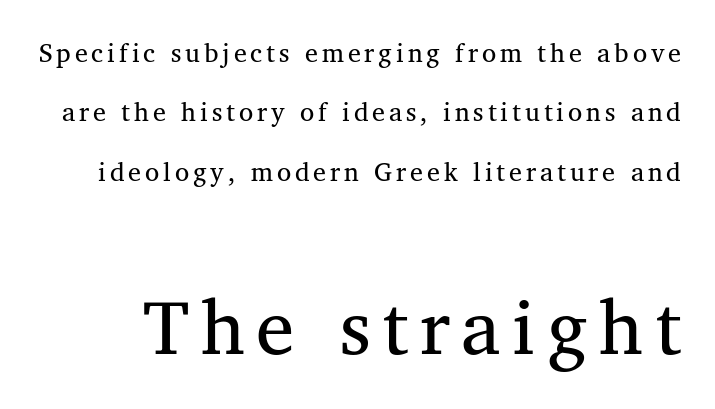
The image shows 77 px regular-weight serif type; set loose line spacing (2.28x), not underlined; the second (bottom) block is 2.96x larger; medium stroke contrast and a medium x-height.
